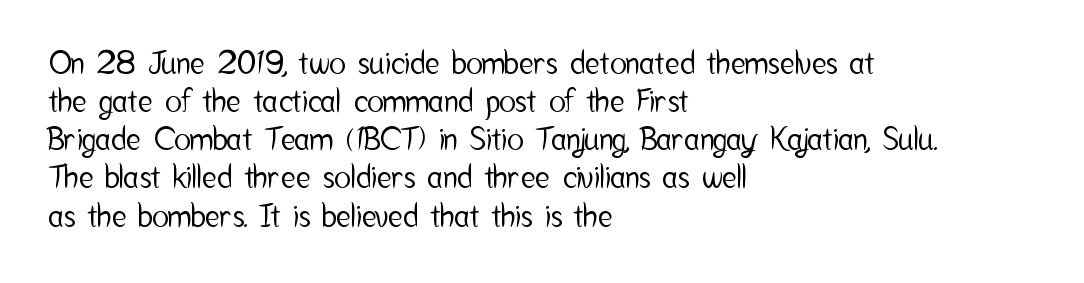
{"serif": "no", "italic": "no", "width": "condensed", "stroke_contrast": "low", "x_height": "medium", "monospaced": "no", "underline": "no", "align": "left", "line_spacing_ratio": 1.23, "letter_spacing": "normal", "letter_spacing_em": 0.0, "glyph_px": 31}
